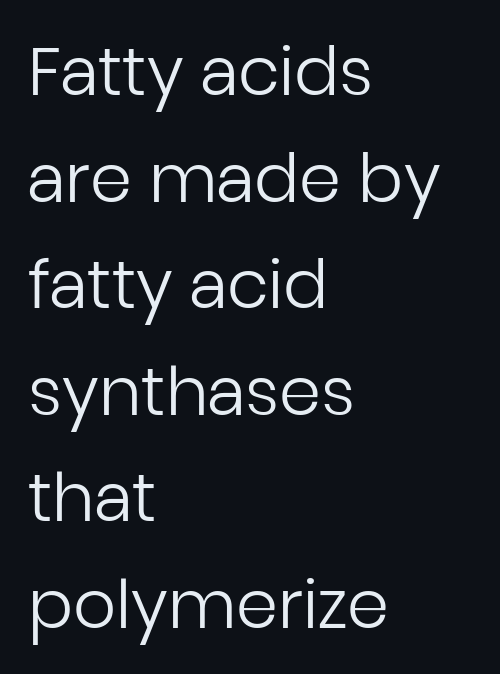
Q: Is the text bold? A: No.
Q: Is the text italic (slanted)? A: No, it is upright.
Q: Is the typeface a serif or a sans-serif typeface? A: Sans-serif.
Q: Is the text underlined? A: No.
Q: How is the paragraph aligned? A: Left-aligned.
Q: Is the spacing between letters normal or unusually wide? A: Normal.
Q: Is the spacing between lines tight, normal or loose? A: Normal.
Q: Width (condensed, normal, or wide)? A: Normal.
Q: Stroke contrast? A: Low.
Q: x-height? A: Medium.
Q: Monospaced? A: No.
